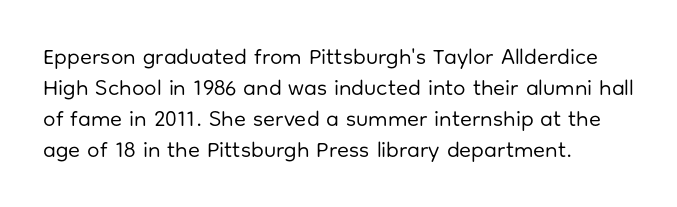
{"italic": "no", "bold": "no", "underline": "no", "align": "left", "line_spacing": "normal", "line_spacing_ratio": 1.41, "letter_spacing": "normal", "letter_spacing_em": 0.0, "glyph_px": 22}
